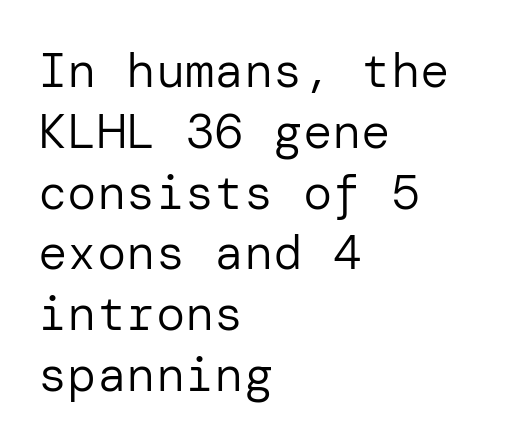
Short note: letters normally spaced. Only glyphs here, with clear space below each row. Is the stroke heavy? The answer is a plain regular-or-lighter. The lettering stays uniformly vertical, giving the passage a roman look. A classic flush-left, rag-right setting is used for this passage.
